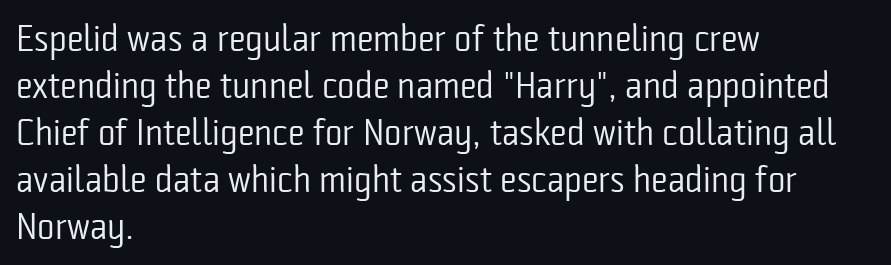
{"serif": "no", "italic": "no", "bold": "no", "weight": "regular", "width": "condensed", "stroke_contrast": "low", "x_height": "medium", "monospaced": "no", "underline": "no", "align": "left", "line_spacing": "normal", "line_spacing_ratio": 1.27, "letter_spacing": "normal", "letter_spacing_em": 0.0, "glyph_px": 37}
